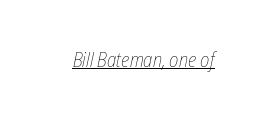
The image shows 20 px text type, italic (leaning right); set normal letter spacing, underlined.
